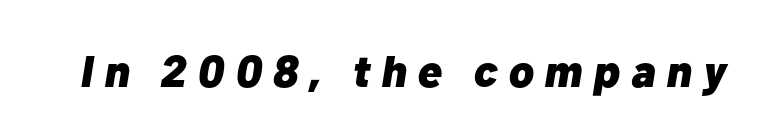
How heavy is the stroke? Heavy — this is a bold. The face used here is proportionally spaced, like ordinary book or web type. Unmarked baselines from the first word to the last. Characters follow at a spacing far wider than the type designer built in.
